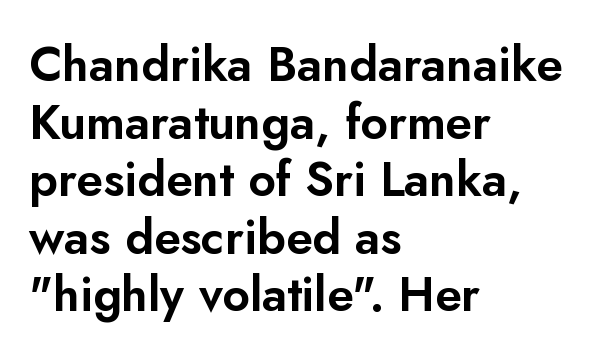
Note the varied advance widths — an 'i' is clearly narrower than an 'm'. Upright lettering throughout. Casual observation: everything's shoved over to the left. Short note: letters normally spaced.
